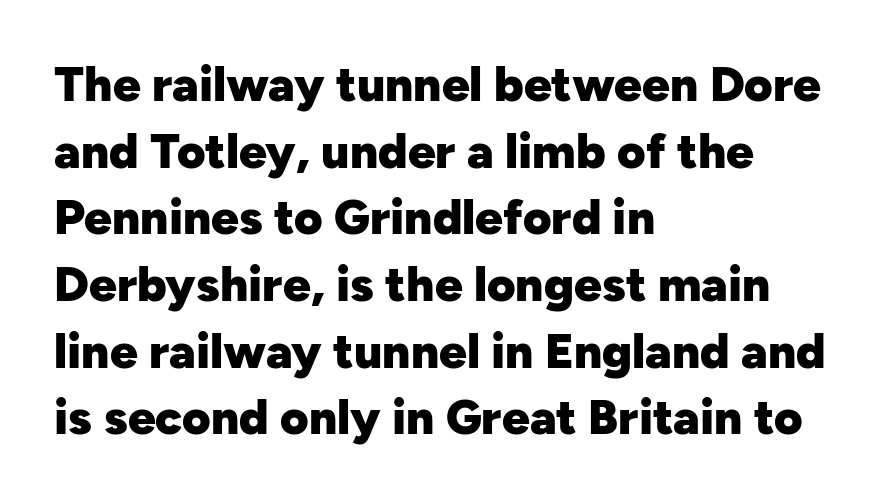
{"serif": "no", "italic": "no", "bold": "yes", "weight": "heavy", "width": "normal", "stroke_contrast": "low", "x_height": "medium", "monospaced": "no", "underline": "no", "align": "left", "line_spacing": "normal", "line_spacing_ratio": 1.36, "letter_spacing": "normal", "letter_spacing_em": 0.0, "glyph_px": 49}
